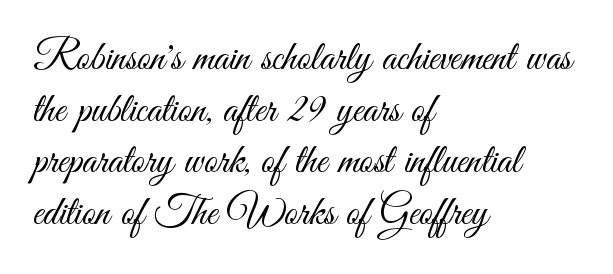
Q: Is the text bold? A: No.
Q: Is the text italic (slanted)? A: Yes.
Q: Is the typeface a serif or a sans-serif typeface? A: Sans-serif.
Q: Is the text underlined? A: No.
Q: How is the paragraph aligned? A: Left-aligned.
Q: Is the spacing between letters normal or unusually wide? A: Normal.
Q: Width (condensed, normal, or wide)? A: Condensed.
Q: Stroke contrast? A: Medium.
Q: x-height? A: Small.
Q: Monospaced? A: No.
